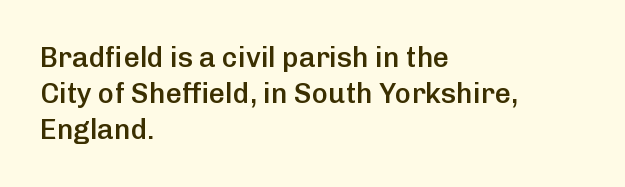
The image shows 28 px semibold sans-serif type, upright; set left-aligned, normal line spacing (1.29x), normal letter spacing, not underlined; low stroke contrast and a medium x-height.
